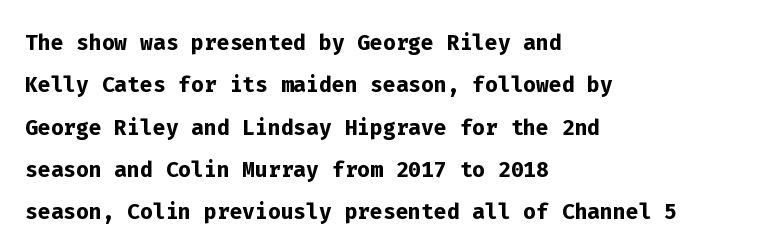
{"serif": "no", "italic": "no", "bold": "yes", "weight": "semibold", "width": "normal", "stroke_contrast": "low", "x_height": "medium", "monospaced": "yes", "underline": "no", "align": "left", "line_spacing": "normal", "line_spacing_ratio": 1.41, "letter_spacing": "normal", "letter_spacing_em": 0.0, "glyph_px": 30}
